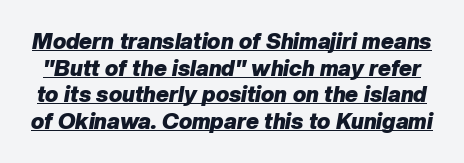
{"italic": "yes", "lean": "right", "slant_degrees": 10, "bold": "yes", "underline": "yes", "line_spacing_ratio": 1.21, "letter_spacing": "normal", "letter_spacing_em": 0.0, "glyph_px": 22}
